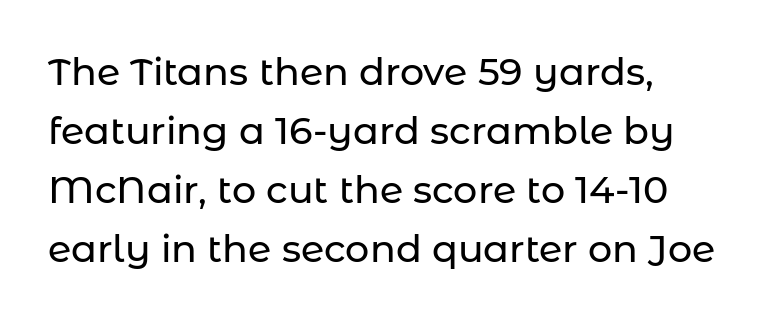
Q: Is the text italic (slanted)? A: No, it is upright.
Q: Is the typeface a serif or a sans-serif typeface? A: Sans-serif.
Q: Is the text underlined? A: No.
Q: How is the paragraph aligned? A: Left-aligned.
Q: Is the spacing between letters normal or unusually wide? A: Normal.
Q: Is the spacing between lines tight, normal or loose? A: Normal.
Q: Width (condensed, normal, or wide)? A: Normal.
Q: Stroke contrast? A: Low.
Q: x-height? A: Medium.
Q: Monospaced? A: No.
